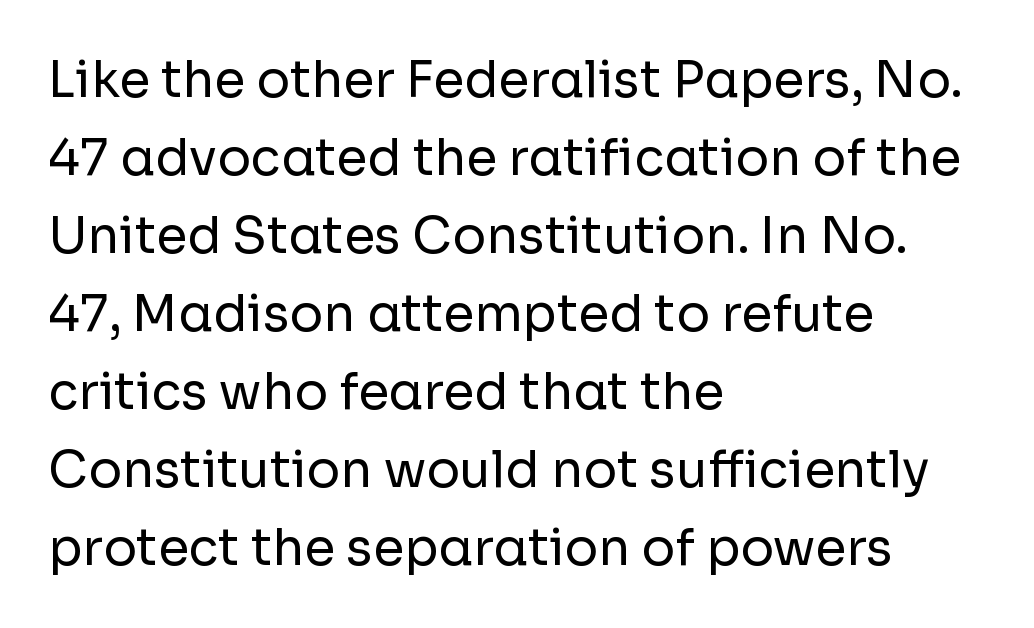
The image shows 50 px regular-weight sans-serif type, upright; set left-aligned, normal line spacing (1.56x), normal letter spacing, not underlined; low stroke contrast and a medium x-height.
